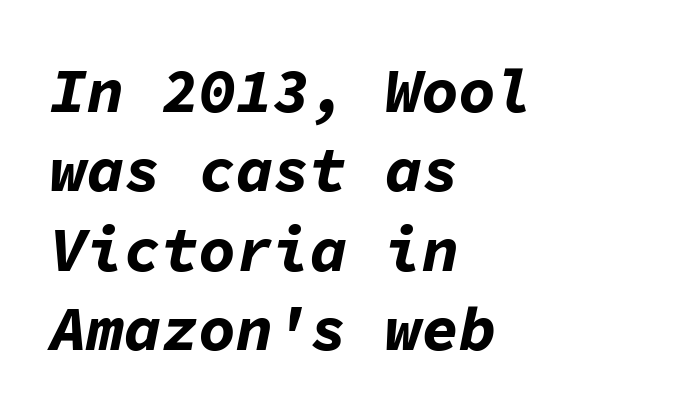
The image shows 62 px bold type, italic (leaning right), monospaced; set left-aligned, normal line spacing (1.28x), normal letter spacing, not underlined; low stroke contrast and a medium x-height.
